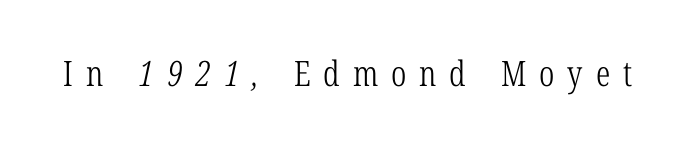
The image shows 35 px light, condensed serif type; set unusually wide letter spacing (+0.37 em), not underlined; low stroke contrast and a medium x-height.
